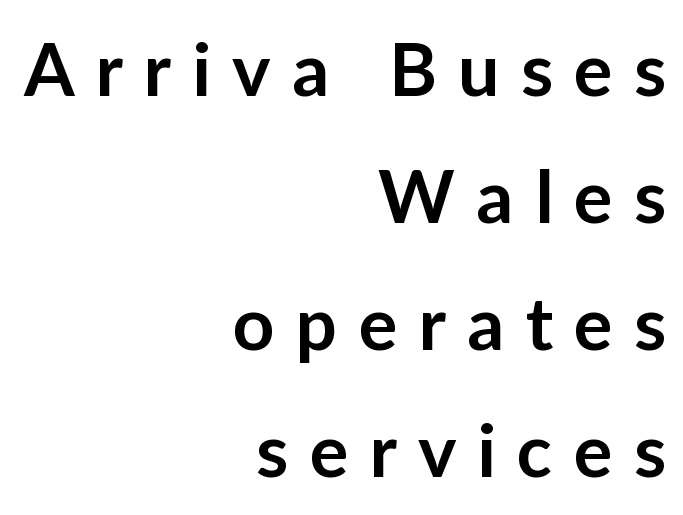
The image shows 73 px semibold sans-serif type, upright; set right-aligned, line spacing 1.74x, unusually wide letter spacing (+0.29 em), not underlined; low stroke contrast and a medium x-height.
